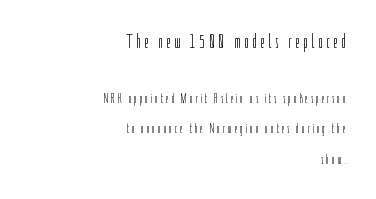
Stroke mass is kept to a normal reading level or below. Type size steps down from the first block to the second. Successive baselines arrive slowly, with a big drop between each. Horizontally, the lines are justified to the trailing edge only. You can tell it's not italic because the verticals are truly vertical.
